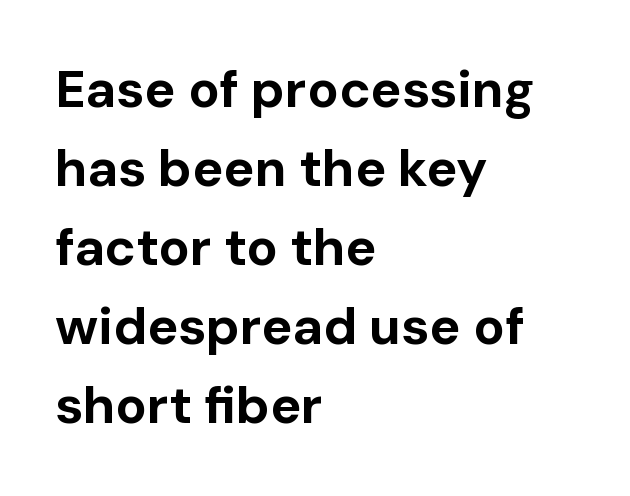
{"serif": "no", "italic": "no", "bold": "yes", "weight": "bold", "width": "normal", "stroke_contrast": "low", "x_height": "medium", "monospaced": "no", "underline": "no", "align": "left", "line_spacing": "normal", "line_spacing_ratio": 1.52, "letter_spacing": "normal", "letter_spacing_em": 0.0, "glyph_px": 52}
